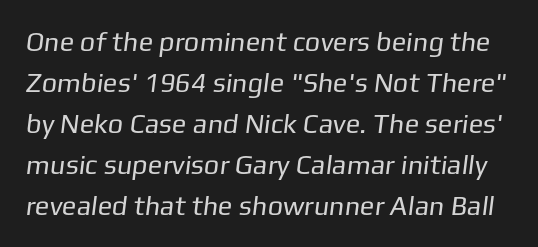
Q: Is the text bold? A: No.
Q: Is the text underlined? A: No.
Q: Is the spacing between letters normal or unusually wide? A: Normal.
Q: Is the spacing between lines tight, normal or loose? A: Normal.
